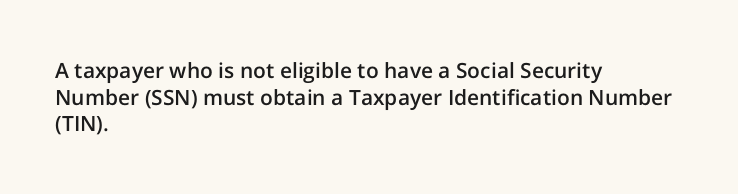
Casual observation: everything's shoved over to the left. Horizontal bands of white between lines are of average thickness. Tracking value appears to be zero — textbook default spacing. The letters stand straight up with perfectly vertical stems. Compared with an ordinary text face, these strokes are moderately heavier — a semibold. Anything drawn beneath the words? Only blank space.
